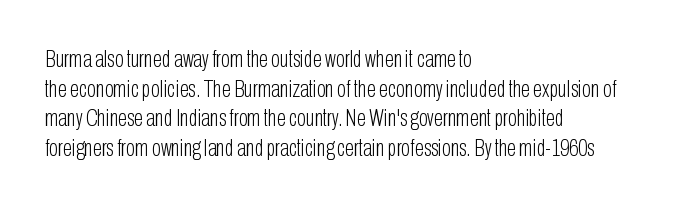
Q: Is the text bold? A: No.
Q: Is the text italic (slanted)? A: No, it is upright.
Q: Is the text underlined? A: No.
Q: How is the paragraph aligned? A: Left-aligned.
Q: Is the spacing between letters normal or unusually wide? A: Normal.
